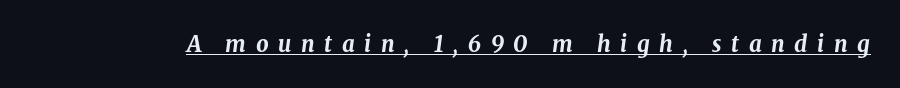
{"italic": "yes", "lean": "right", "slant_degrees": 8, "bold": "yes", "underline": "yes", "letter_spacing": "wide", "letter_spacing_em": 0.44, "glyph_px": 22}
